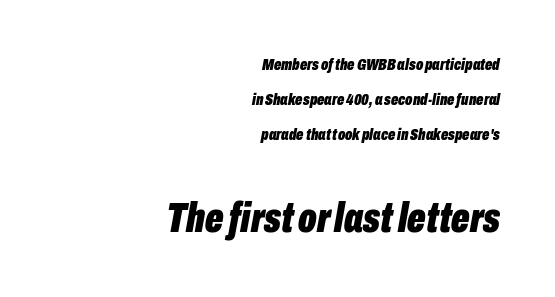
{"italic": "yes", "lean": "right", "slant_degrees": 10, "bold": "yes", "weight": "bold", "width": "condensed", "stroke_contrast": "low", "x_height": "medium", "monospaced": "no", "underline": "no", "align": "right", "line_spacing": "loose", "line_spacing_ratio": 2.05, "letter_spacing": "normal", "letter_spacing_em": 0.0, "larger_block": "second", "size_ratio": 2.53, "glyph_px": 43}
